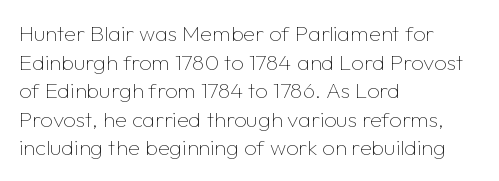
Check the space under the baseline: it is left empty. Characters follow at the spacing the type designer built in. These glyphs show unthickened strokes, regular width or finer. This is the regular roman posture of the typeface. A typesetter would call this leading conventional body-copy spacing. The compositor pushed each line to the left boundary.
